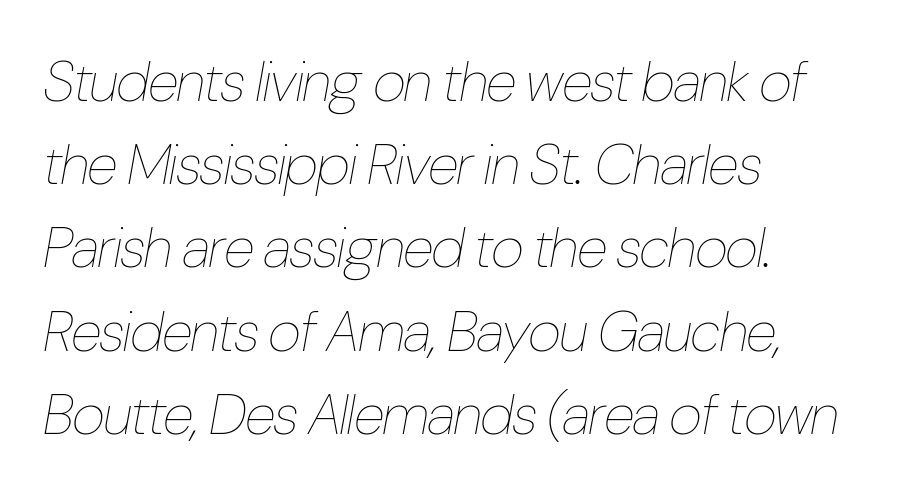
{"italic": "yes", "lean": "right", "slant_degrees": 10, "bold": "no", "weight": "thin", "width": "condensed", "stroke_contrast": "low", "x_height": "medium", "monospaced": "no", "underline": "no", "align": "left", "line_spacing": "normal", "line_spacing_ratio": 1.46, "letter_spacing": "normal", "letter_spacing_em": 0.0, "glyph_px": 57}
